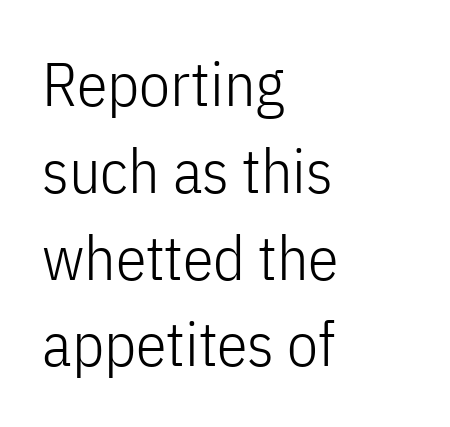
Descender tails drop into unmarked territory. Is the letter spacing exaggerated? No — it looks like the ordinary default. This rendering employs a face without finishing strokes, i.e., a sans-serif. Does the leading feel generous? No, just average.
